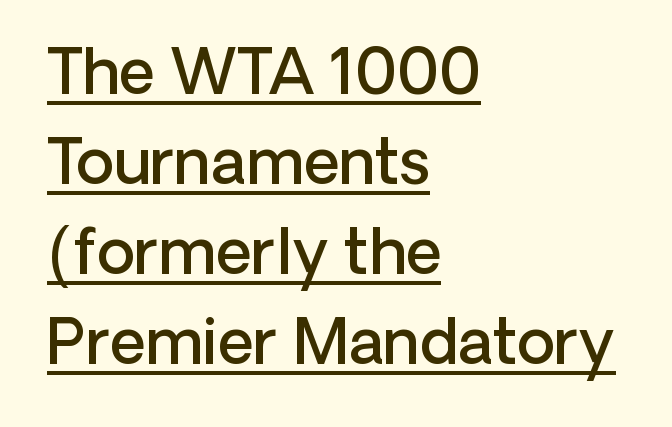
{"serif": "no", "italic": "no", "bold": "semi", "weight": "semibold", "width": "normal", "stroke_contrast": "low", "x_height": "medium", "monospaced": "no", "underline": "yes", "align": "left", "line_spacing": "normal", "line_spacing_ratio": 1.45, "letter_spacing": "normal", "letter_spacing_em": 0.0, "glyph_px": 62}
